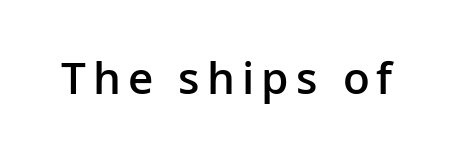
The image shows 44 px semibold sans-serif type, upright; set not underlined; low stroke contrast and a medium x-height.
